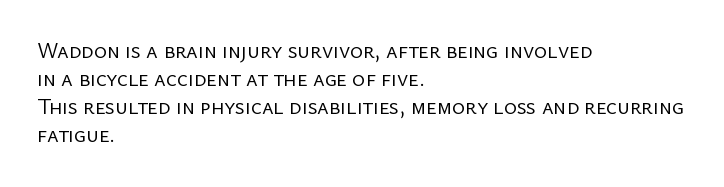
Normally led — the rows are evenly, conventionally spaced. Underlining? Definitely not there. The axis of the letterforms is exactly vertical. The passage is arranged the way most books set body copy — flush left. Default kerning and tracking; the words read as compact shapes.
